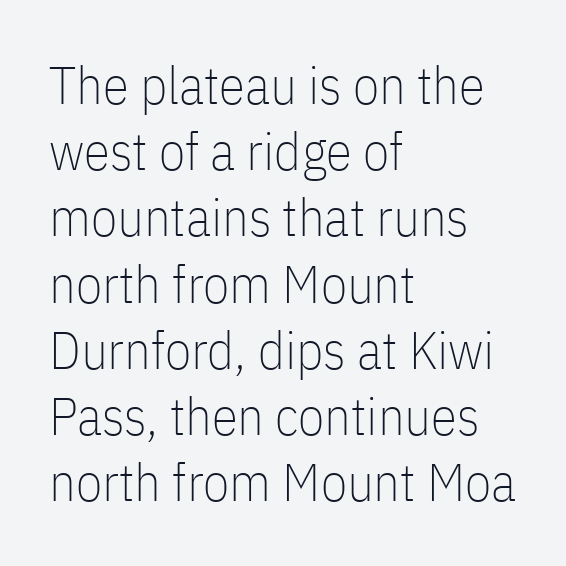
{"serif": "no", "italic": "no", "bold": "no", "weight": "thin", "width": "condensed", "stroke_contrast": "low", "x_height": "medium", "monospaced": "no", "underline": "no", "align": "left", "line_spacing": "normal", "line_spacing_ratio": 1.25, "letter_spacing": "normal", "letter_spacing_em": 0.0, "glyph_px": 53}
